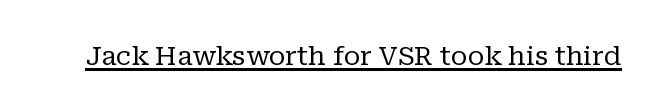
Q: Is the text bold? A: No.
Q: Is the text italic (slanted)? A: No, it is upright.
Q: Is the text underlined? A: Yes.
Q: Is the spacing between letters normal or unusually wide? A: Normal.
